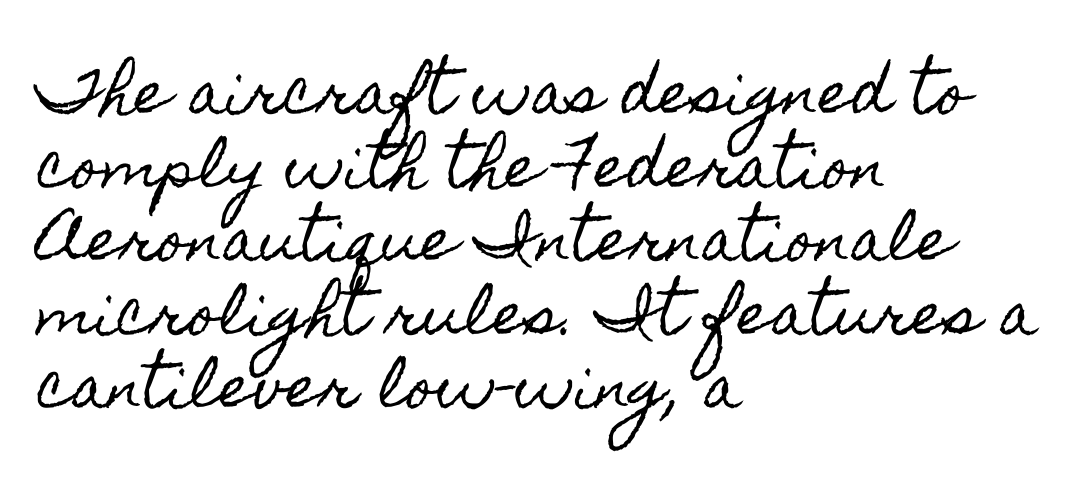
One glance says typical: line gaps are just what's usual. Rule under the text: the space is simply empty. Here the designer chose a conventional face with non-uniform glyph widths.
